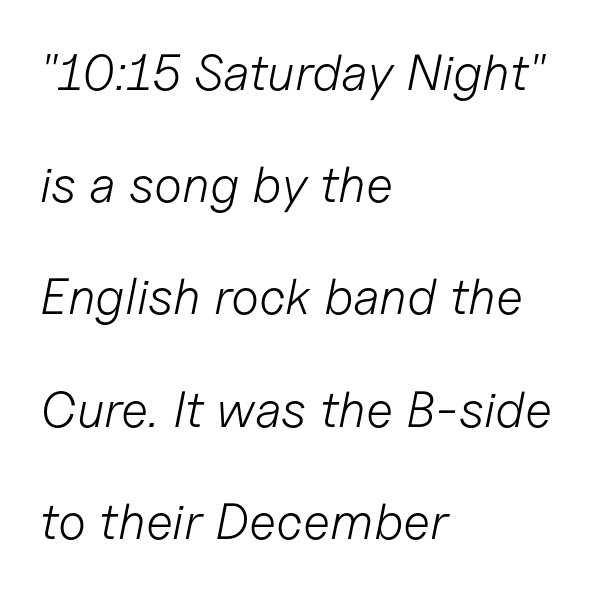
Each row of text sits above clean, open space. The typesetting does not lean heavy: it is not bold. Varying glyph widths throughout — classic text-font behaviour. This rendering uses left alignment, leaving the right contour irregular. Nothing unusual about the tracking: characters are spaced as the font intends.
